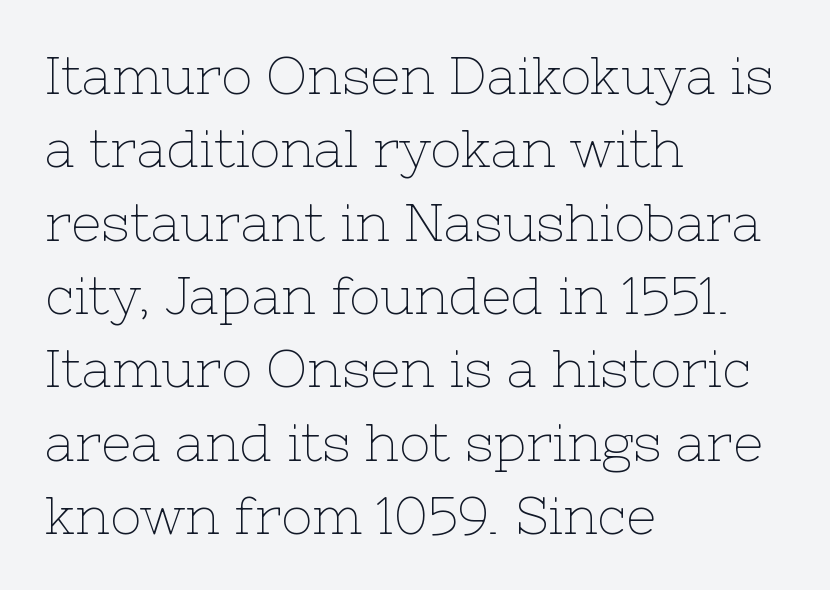
The image shows 52 px thin serif type, upright; set left-aligned, normal line spacing (1.41x), normal letter spacing, not underlined; low stroke contrast and a medium x-height.
